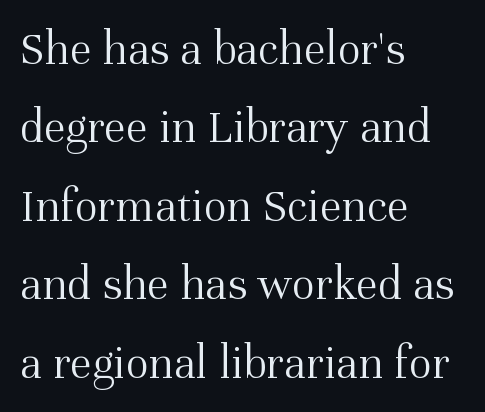
Alignment: flush left. Vertical strokes here are truly vertical. Character widths vary here, with narrow letters taking less room than wide ones. The type family on display is of the serif kind.
